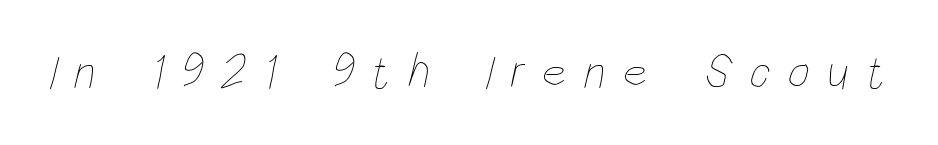
The rendering uses natural spacing where letterforms have individual widths. Any mark beneath the type? The region is blank. Does extra space separate the letters? Yes, quite a lot of it. On a weight scale, this lands at 450 or below.
